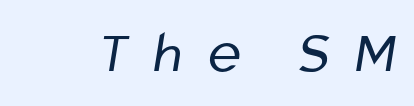
The characters are drawn with everyday or finer stroke widths. Beneath every word, the page is bare. Spacing verdict: proportional, widths tailored to each character. The letterforms stand isolated, each surrounded by extra space.
